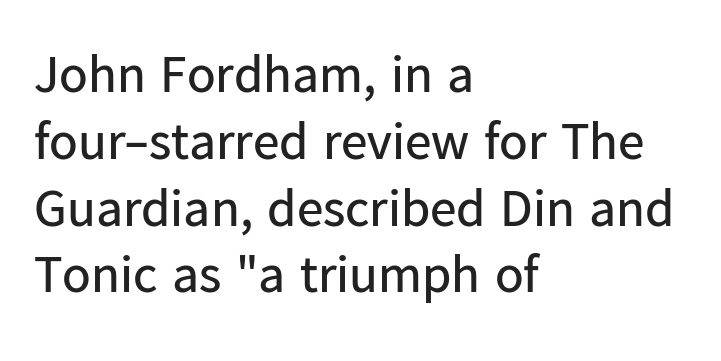
Q: Is the text bold? A: No.
Q: Is the text italic (slanted)? A: No, it is upright.
Q: Is the typeface a serif or a sans-serif typeface? A: Sans-serif.
Q: Is the text underlined? A: No.
Q: How is the paragraph aligned? A: Left-aligned.
Q: Is the spacing between letters normal or unusually wide? A: Normal.
Q: Is the spacing between lines tight, normal or loose? A: Normal.
Q: Width (condensed, normal, or wide)? A: Normal.
Q: Stroke contrast? A: Low.
Q: x-height? A: Medium.
Q: Monospaced? A: No.
